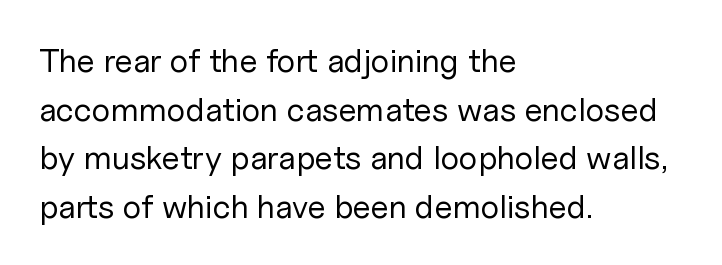
Q: Is the text bold? A: No.
Q: Is the text italic (slanted)? A: No, it is upright.
Q: Is the typeface a serif or a sans-serif typeface? A: Sans-serif.
Q: Is the text underlined? A: No.
Q: How is the paragraph aligned? A: Left-aligned.
Q: Is the spacing between letters normal or unusually wide? A: Normal.
Q: Is the spacing between lines tight, normal or loose? A: Normal.
Q: Width (condensed, normal, or wide)? A: Normal.
Q: Stroke contrast? A: Low.
Q: x-height? A: Medium.
Q: Monospaced? A: No.
